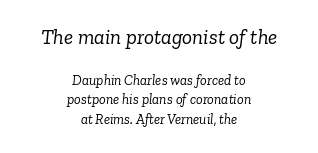
Letter spacing: default. Looking at the ascenders, they clearly lean. Stems here are at most as thick as an everyday book face. Normally led — the rows are evenly, conventionally spaced.
